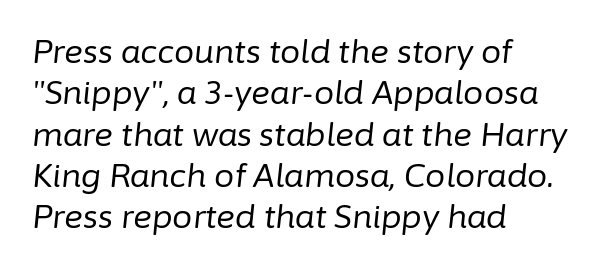
Q: Is the text bold? A: No.
Q: Is the text italic (slanted)? A: Yes, it leans right by about 6 degrees.
Q: Is the text underlined? A: No.
Q: How is the paragraph aligned? A: Left-aligned.
Q: Is the spacing between letters normal or unusually wide? A: Normal.
Q: Is the spacing between lines tight, normal or loose? A: Normal.
Q: Width (condensed, normal, or wide)? A: Normal.
Q: Stroke contrast? A: Low.
Q: x-height? A: Medium.
Q: Monospaced? A: No.
